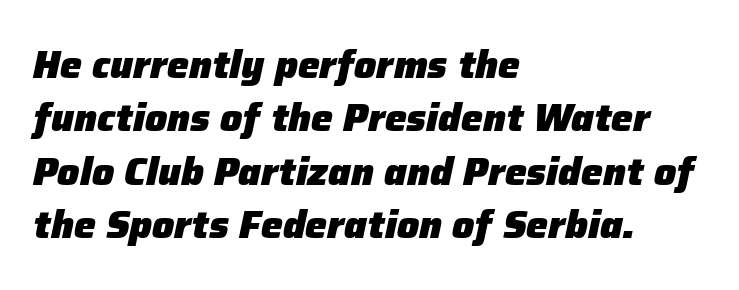
Style check: oblique. Note the varied advance widths — an 'i' is clearly narrower than an 'm'. If you drew a ruler down the left edge, every line would touch it. Anything drawn beneath the words? Only blank space.
